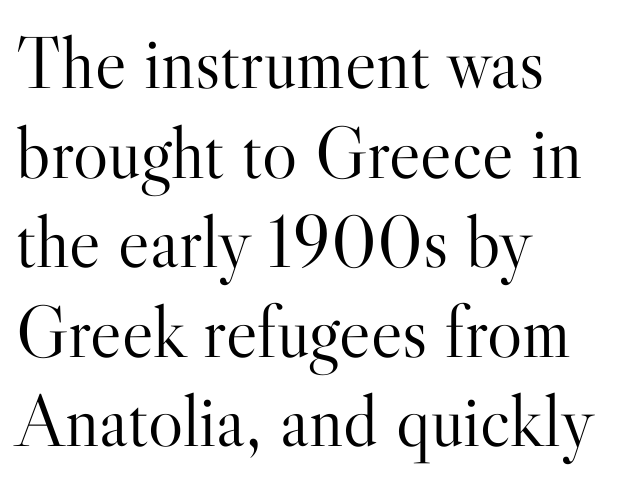
The image shows 74 px light serif type, upright; set left-aligned, line spacing 1.21x, normal letter spacing, not underlined; high stroke contrast and a small x-height.
